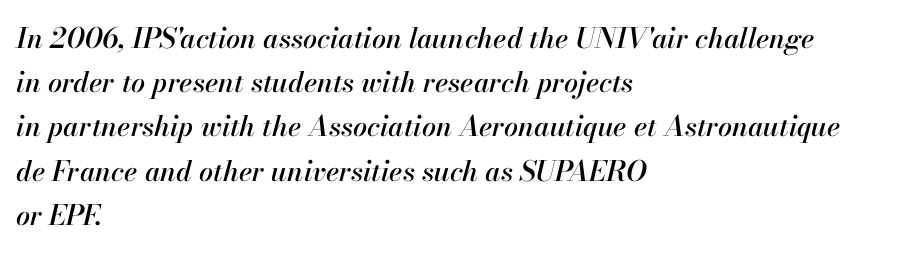
The image shows 28 px text type, italic (leaning right); set left-aligned, normal line spacing (1.58x), normal letter spacing, not underlined; high stroke contrast and a small x-height.
